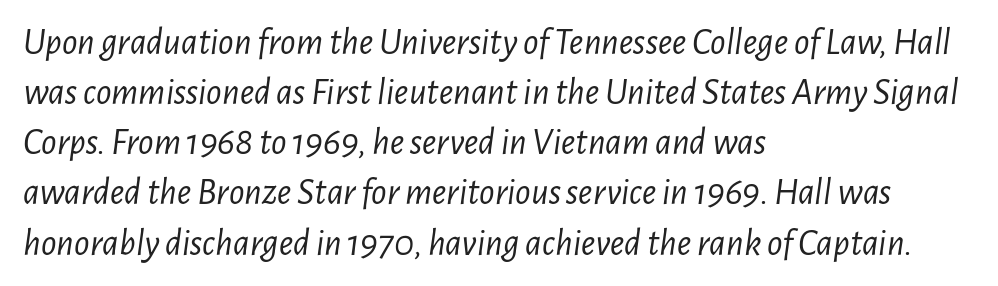
The image shows 38 px light, condensed type, italic (leaning right); set left-aligned, normal line spacing (1.32x), normal letter spacing, not underlined; low stroke contrast and a medium x-height.
